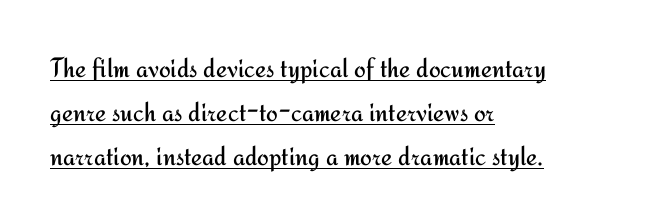
This reads as an unemphasized weight, regular at the heaviest. Look at the bottom of the vertical strokes: they stop flat, with no serifs. Notice how descenders clear the ascenders below comfortably — that's standard leading. Layout note: lines flush left.
